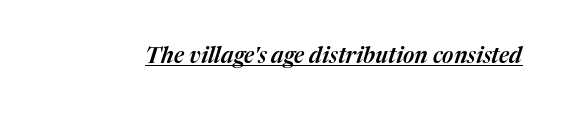
The image shows 22 px text type, italic (leaning right); set normal letter spacing, underlined.
